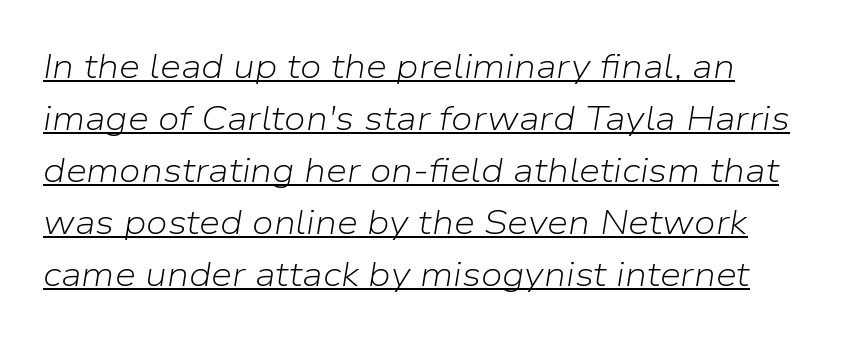
No chunkiness to these letters — they're not bold. Successive baselines arrive at the customary interval. Proportional: the letters do not fall into vertical columns. Check the space under the baseline: a stroke is drawn there.
